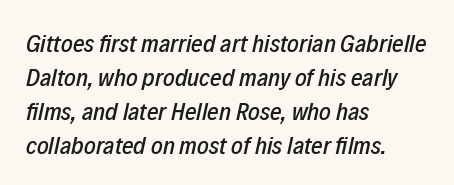
Q: Is the text italic (slanted)? A: Yes, it leans right by about 12 degrees.
Q: Is the text underlined? A: No.
Q: How is the paragraph aligned? A: Left-aligned.
Q: Is the spacing between letters normal or unusually wide? A: Normal.
Q: Is the spacing between lines tight, normal or loose? A: Normal.
